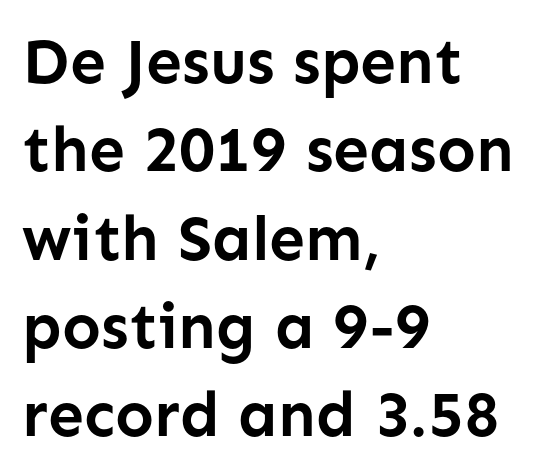
Q: Is the text bold? A: Yes.
Q: Is the text italic (slanted)? A: No, it is upright.
Q: Is the typeface a serif or a sans-serif typeface? A: Sans-serif.
Q: Is the text underlined? A: No.
Q: How is the paragraph aligned? A: Left-aligned.
Q: Is the spacing between letters normal or unusually wide? A: Normal.
Q: Is the spacing between lines tight, normal or loose? A: Normal.
Q: Width (condensed, normal, or wide)? A: Normal.
Q: Stroke contrast? A: Low.
Q: x-height? A: Medium.
Q: Monospaced? A: No.
